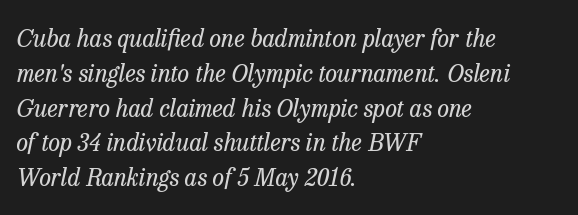
Underline: absent. In CSS terms this would be text-align: left. Notice how descenders clear the ascenders below comfortably — that's standard leading. The face used here is rendered with its standard letterfit. The lettering tilts uniformly, giving the passage an italic look.
